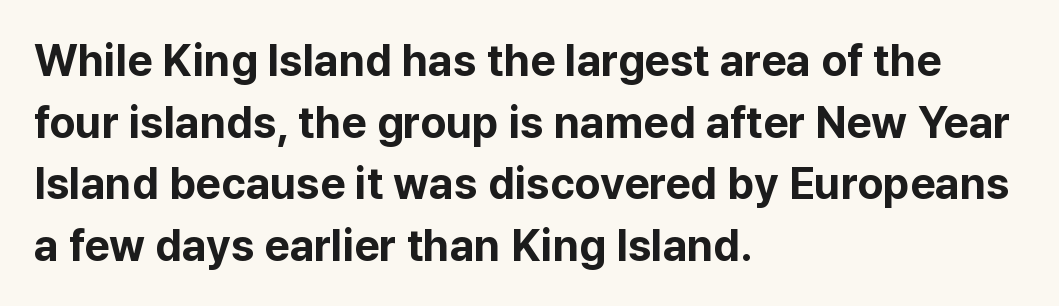
Q: Is the text bold? A: Yes.
Q: Is the text italic (slanted)? A: No, it is upright.
Q: Is the typeface a serif or a sans-serif typeface? A: Sans-serif.
Q: Is the text underlined? A: No.
Q: How is the paragraph aligned? A: Left-aligned.
Q: Is the spacing between letters normal or unusually wide? A: Normal.
Q: Is the spacing between lines tight, normal or loose? A: Normal.
Q: Width (condensed, normal, or wide)? A: Normal.
Q: Stroke contrast? A: Low.
Q: x-height? A: Medium.
Q: Monospaced? A: No.
